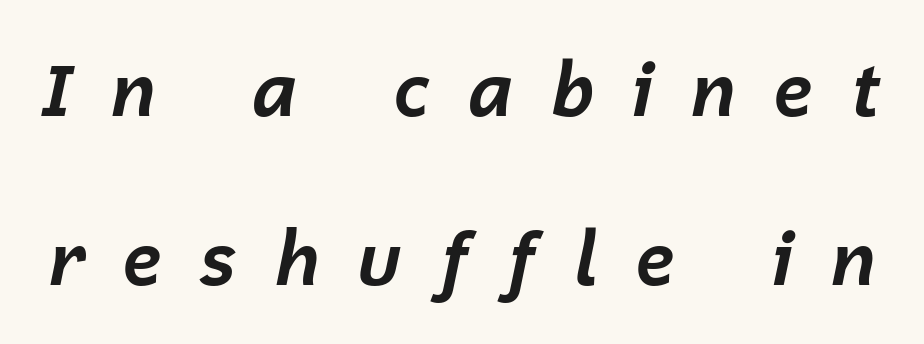
The image shows 73 px bold type, italic (leaning right); set loose line spacing (2.31x), unusually wide letter spacing (+0.49 em), not underlined; low stroke contrast and a medium x-height.
